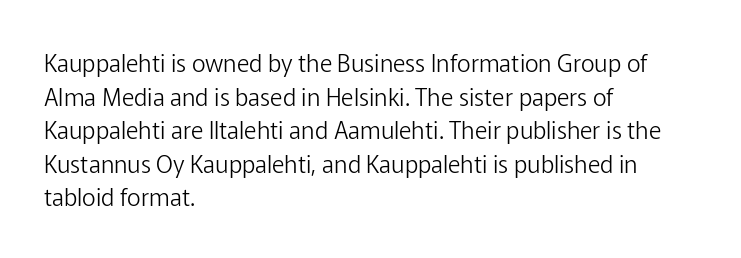
Does the copy run flush right? No — it runs flush left. Does extra space separate the letters? No, they use regular spacing. The letters look calm and open, with moderate or lighter stems. Beneath every word, the page is bare. Normally led — the rows are evenly, conventionally spaced.
